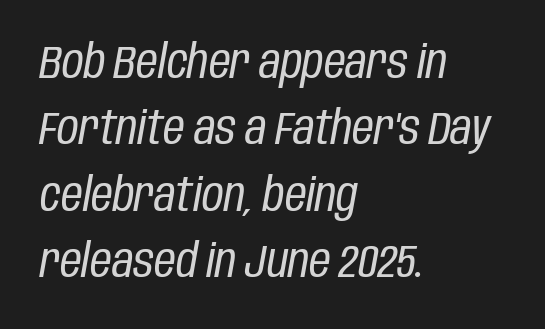
Q: Is the text bold? A: No.
Q: Is the text italic (slanted)? A: Yes, it leans right by about 10 degrees.
Q: Is the text underlined? A: No.
Q: How is the paragraph aligned? A: Left-aligned.
Q: Is the spacing between letters normal or unusually wide? A: Normal.
Q: Is the spacing between lines tight, normal or loose? A: Normal.
Q: Width (condensed, normal, or wide)? A: Condensed.
Q: Stroke contrast? A: Low.
Q: x-height? A: Large.
Q: Monospaced? A: No.
